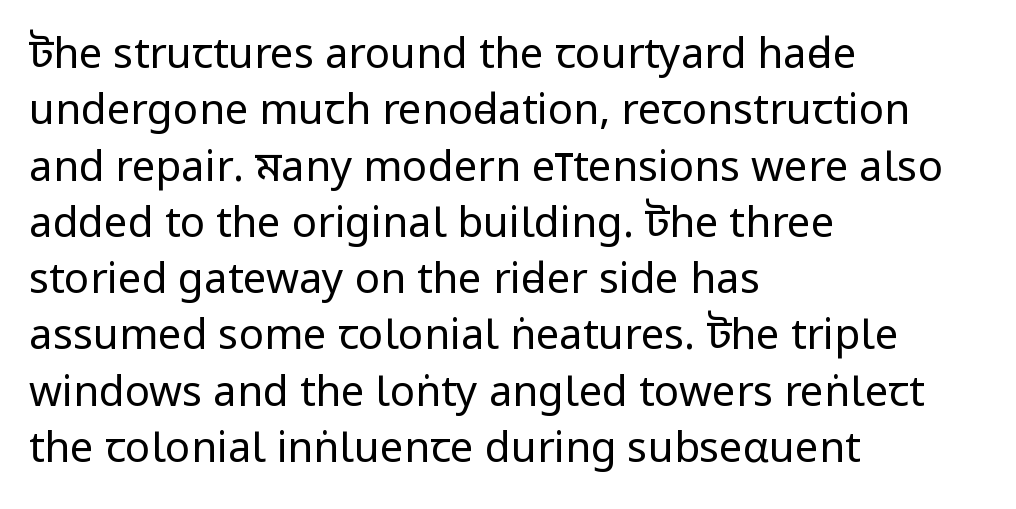
The glyphs are unaccompanied by any horizontal stroke below them. Vertically, the passage feels balanced, rows spaced as you'd expect. The strokes carry an ordinary text weight at most. The lines are quadded left. The lettering stays uniformly vertical, giving the passage a roman look. The tracking reads as untouched default to a designer's eye.
